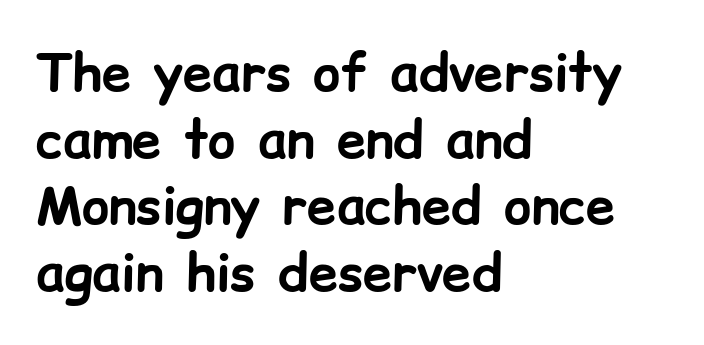
{"serif": "no", "italic": "no", "bold": "yes", "weight": "bold", "width": "normal", "stroke_contrast": "low", "x_height": "medium", "monospaced": "no", "underline": "no", "align": "left", "line_spacing": "normal", "line_spacing_ratio": 1.28, "letter_spacing": "normal", "letter_spacing_em": 0.0, "glyph_px": 52}
